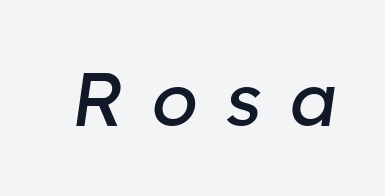
The image shows 75 px regular-weight type, italic (leaning right); set unusually wide letter spacing (+0.37 em), not underlined; low stroke contrast and a medium x-height.
